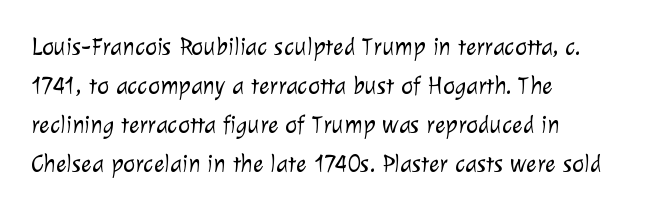
The glyphs are unaccompanied by any horizontal stroke below them. Leading: standard. Each line starts at the same left margin while the right side varies. Short note: letters normally spaced.
